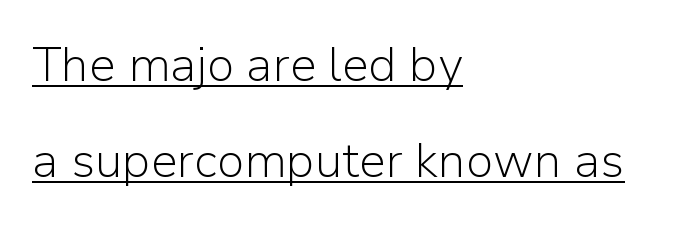
{"serif": "no", "italic": "no", "bold": "no", "weight": "light", "width": "normal", "stroke_contrast": "low", "x_height": "medium", "monospaced": "no", "underline": "yes", "align": "left", "line_spacing": "loose", "line_spacing_ratio": 2.0, "letter_spacing": "normal", "letter_spacing_em": 0.0, "glyph_px": 48}
